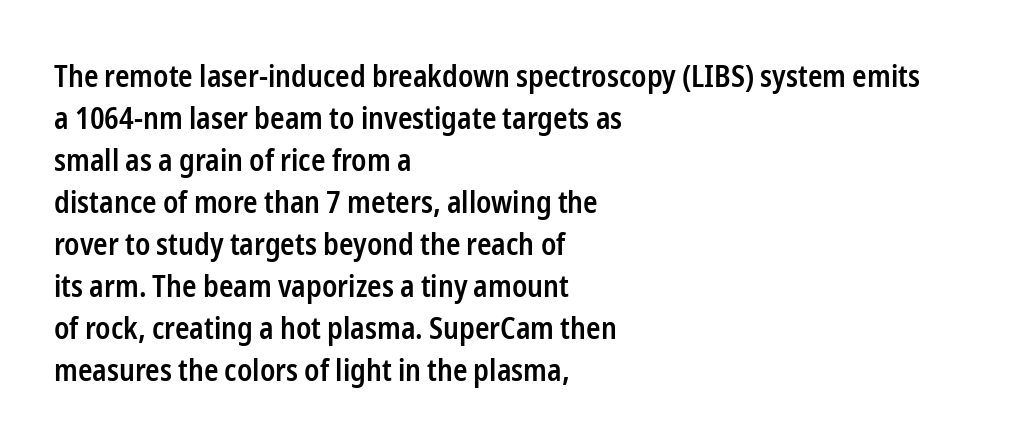
{"serif": "no", "italic": "no", "bold": "semi", "weight": "semibold", "width": "condensed", "stroke_contrast": "low", "x_height": "medium", "monospaced": "no", "underline": "no", "align": "left", "line_spacing": "normal", "line_spacing_ratio": 1.4, "letter_spacing": "normal", "letter_spacing_em": 0.0, "glyph_px": 30}
